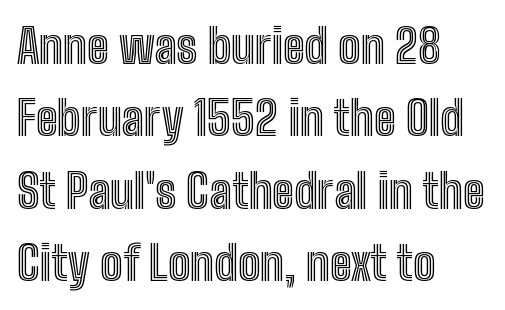
Q: Is the text italic (slanted)? A: No, it is upright.
Q: Is the text underlined? A: No.
Q: How is the paragraph aligned? A: Left-aligned.
Q: Is the spacing between letters normal or unusually wide? A: Normal.
Q: Is the spacing between lines tight, normal or loose? A: Normal.
Q: Width (condensed, normal, or wide)? A: Condensed.
Q: x-height? A: Medium.
Q: Monospaced? A: No.
